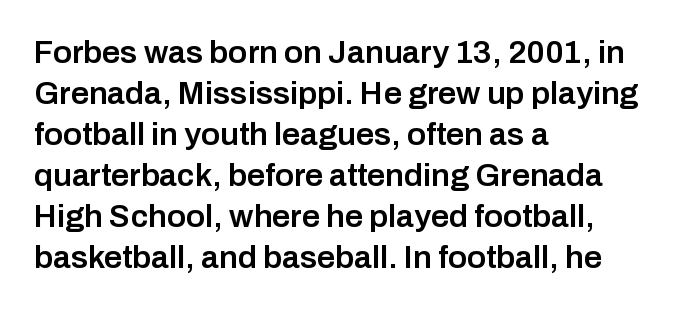
Q: Is the text bold? A: Semi-bold.
Q: Is the text italic (slanted)? A: No, it is upright.
Q: Is the typeface a serif or a sans-serif typeface? A: Sans-serif.
Q: Is the text underlined? A: No.
Q: How is the paragraph aligned? A: Left-aligned.
Q: Is the spacing between letters normal or unusually wide? A: Normal.
Q: Is the spacing between lines tight, normal or loose? A: Normal.
Q: Width (condensed, normal, or wide)? A: Normal.
Q: Stroke contrast? A: Low.
Q: x-height? A: Medium.
Q: Monospaced? A: No.
